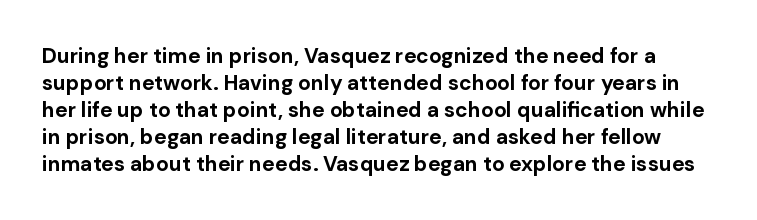
The image shows 21 px bold type, upright; set normal line spacing (1.28x), normal letter spacing, not underlined.
